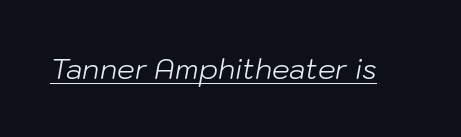
The image shows 28 px light type, italic (leaning right); set normal letter spacing, underlined; low stroke contrast and a medium x-height.
